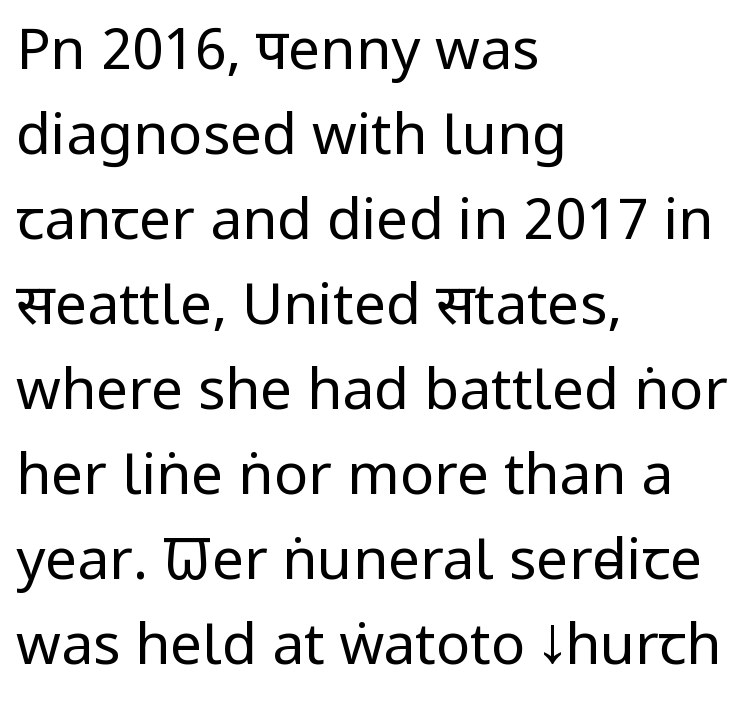
Character widths vary here, with narrow letters taking less room than wide ones. The ragged edge is on the right, which tells us the setting is flush left. This sample uses an upright cut, with every glyph sitting square on the baseline. The type is set solid horizontally, with unmodified tracking. Type without underlining. Serif or sans? Sans — the stroke terminals are bare.
